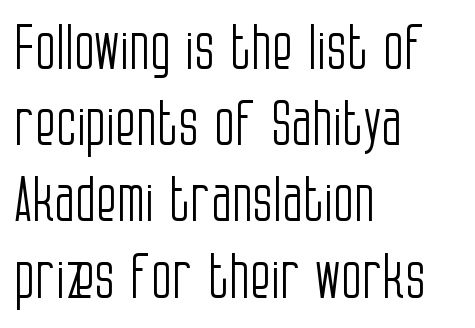
Character widths vary here, with narrow letters taking less room than wide ones. In terms of posture, this sample is upright. Ink coverage per letter is moderate at most. Honestly, there is no underline to notice here at all.
